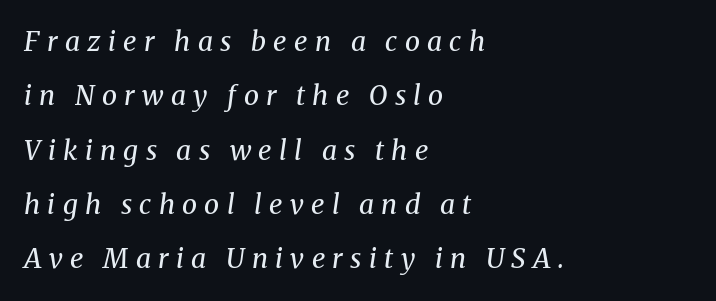
{"italic": "yes", "lean": "right", "slant_degrees": 8, "bold": "no", "underline": "no", "align": "left", "line_spacing": "loose", "line_spacing_ratio": 2.01, "letter_spacing": "wide", "letter_spacing_em": 0.27, "glyph_px": 27}
